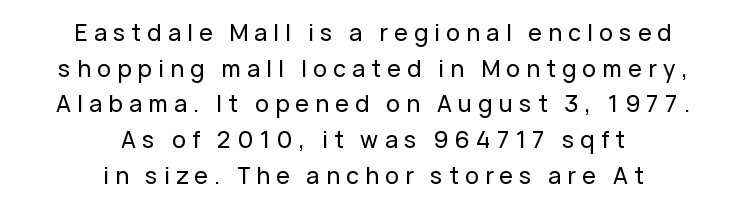
{"italic": "no", "underline": "no", "align": "center", "line_spacing": "normal", "line_spacing_ratio": 1.55, "letter_spacing": "wide", "letter_spacing_em": 0.27, "glyph_px": 23}
